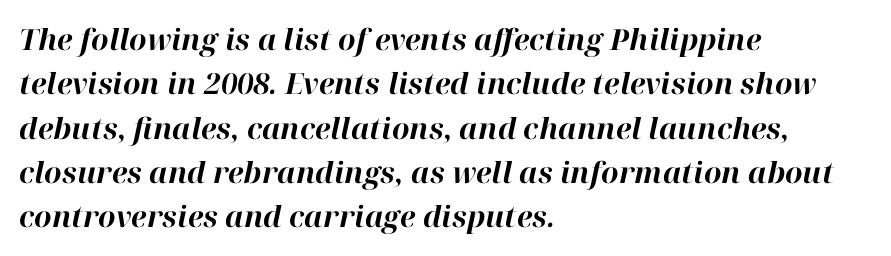
The image shows 29 px bold type, italic (leaning right); set left-aligned, normal line spacing (1.53x), normal letter spacing, not underlined; high stroke contrast and a medium x-height.
